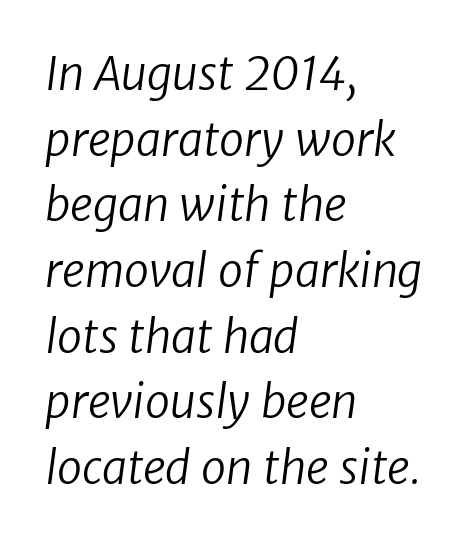
Varying glyph widths throughout — classic text-font behaviour. Examine the stroke ends and you'll find no serifs. These glyphs show unthickened strokes, regular width or finer. The lines are quadded left. The strip under each line holds only bare page. How are the letters spaced? Ordinarily, with no added tracking.
